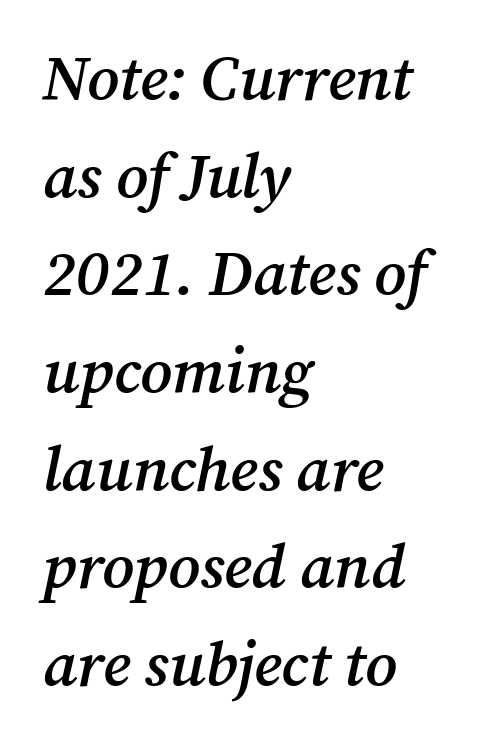
Q: Is the text bold? A: Semi-bold.
Q: Is the text italic (slanted)? A: Yes, it leans right by about 12 degrees.
Q: Is the typeface a serif or a sans-serif typeface? A: Serif.
Q: Is the text underlined? A: No.
Q: How is the paragraph aligned? A: Left-aligned.
Q: Is the spacing between letters normal or unusually wide? A: Normal.
Q: Is the spacing between lines tight, normal or loose? A: Normal.
Q: Width (condensed, normal, or wide)? A: Normal.
Q: Stroke contrast? A: Medium.
Q: x-height? A: Medium.
Q: Monospaced? A: No.
